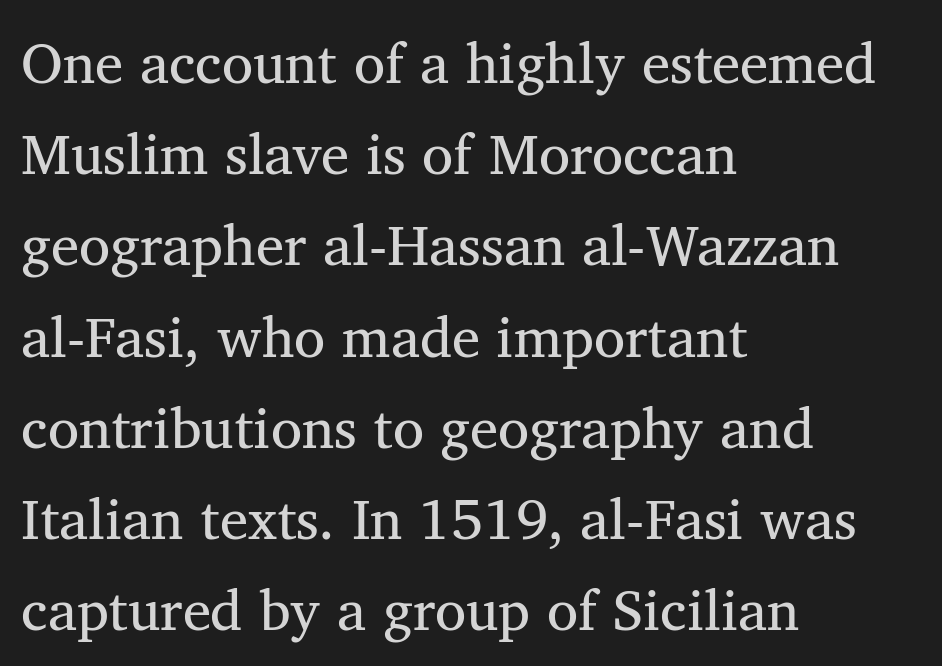
{"serif": "yes", "italic": "no", "bold": "no", "weight": "regular", "width": "normal", "stroke_contrast": "medium", "x_height": "medium", "monospaced": "no", "underline": "no", "align": "left", "line_spacing": "normal", "line_spacing_ratio": 1.6, "letter_spacing": "normal", "letter_spacing_em": 0.0, "glyph_px": 57}
